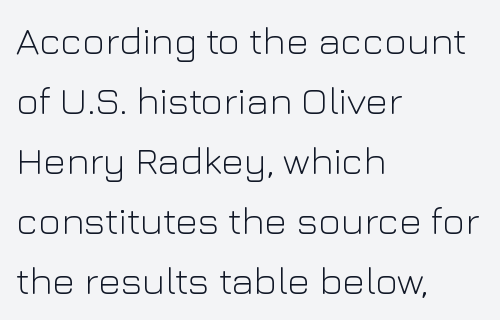
{"serif": "no", "italic": "no", "bold": "no", "weight": "light", "width": "normal", "stroke_contrast": "low", "x_height": "medium", "monospaced": "no", "underline": "no", "align": "left", "line_spacing": "normal", "line_spacing_ratio": 1.54, "letter_spacing": "normal", "letter_spacing_em": 0.0, "glyph_px": 39}
